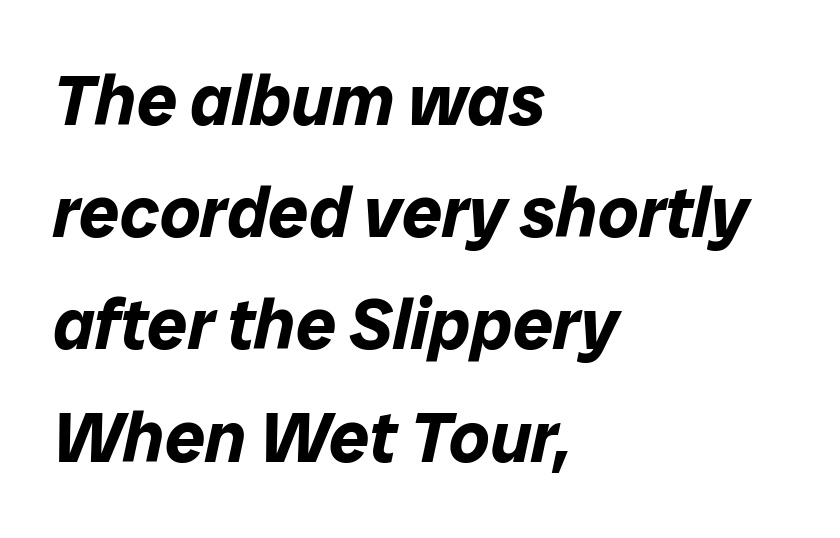
{"italic": "yes", "lean": "right", "slant_degrees": 12, "bold": "yes", "weight": "bold", "width": "normal", "stroke_contrast": "low", "x_height": "medium", "monospaced": "no", "underline": "no", "align": "left", "line_spacing": "normal", "line_spacing_ratio": 1.58, "letter_spacing": "normal", "letter_spacing_em": 0.0, "glyph_px": 71}
